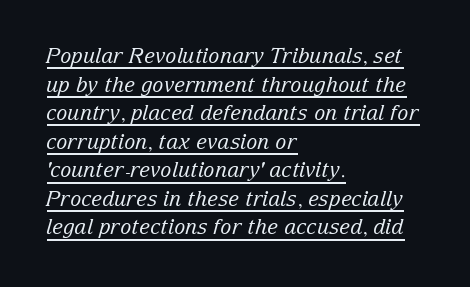
The image shows 21 px text type, italic (leaning right); set left-aligned, normal line spacing (1.36x), normal letter spacing, underlined.
